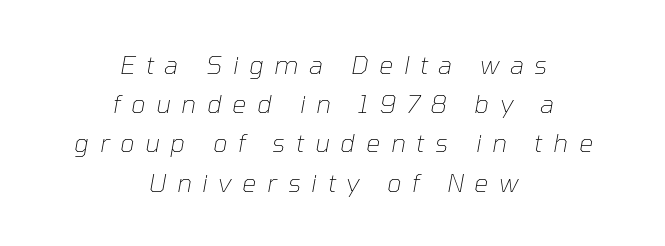
The face looks like a standard text weight, possibly lighter. Designer's note — italics engaged. What's the leading like? Ordinary, nothing unusual. These lines stack symmetrically, like a column narrowing and widening about its center. The strip under each line holds only bare page.
